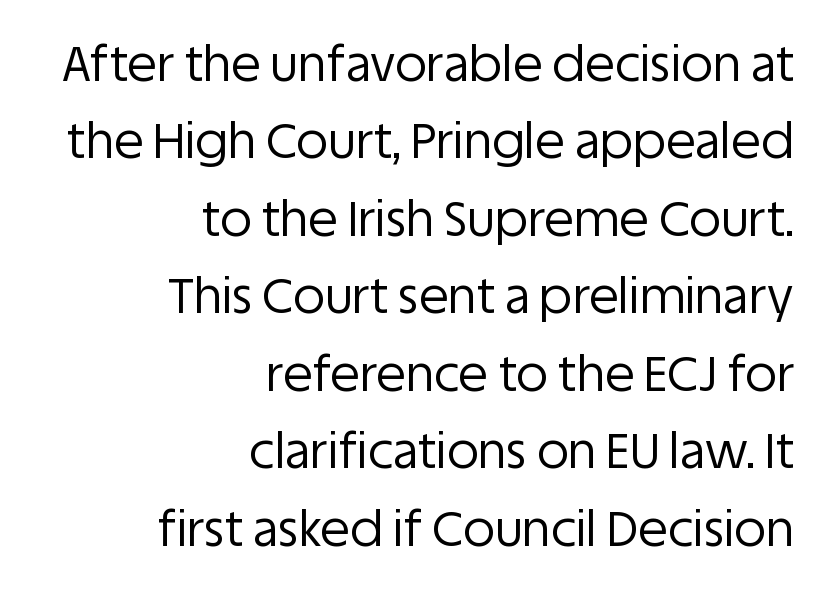
In terms of letterspacing, this is plain default setting. The type family on display is of the sans-serif kind. Each letter keeps its own natural width here, so spacing adapts to shape. The passage shown is not bold in any degree. Every character sits straight up, as roman type does. Clear beneath every line of the passage.
